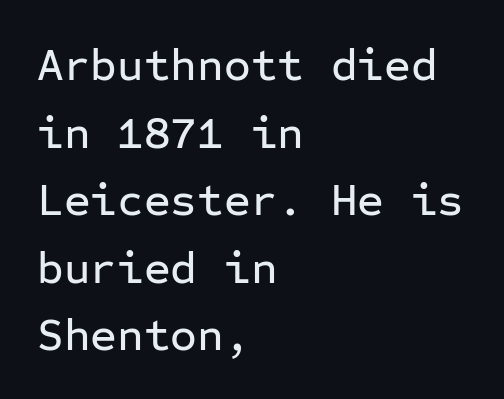
Normally led — the rows are evenly, conventionally spaced. Just letters on the line, the space beneath them empty. Characters remain perfectly vertical along every line. Caption: standard tracking, unaltered. Typeset ragged right — the left edge is the straight one.
